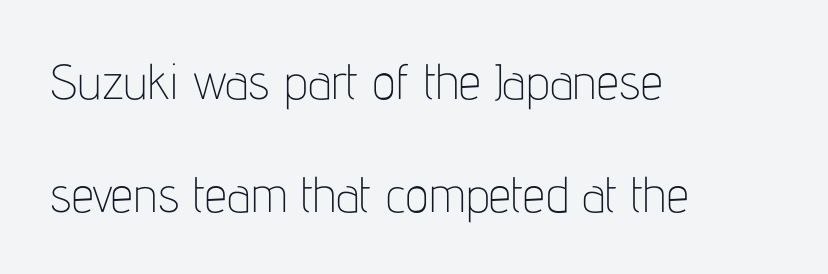
{"serif": "no", "italic": "no", "bold": "no", "weight": "thin", "width": "condensed", "stroke_contrast": "low", "x_height": "medium", "monospaced": "no", "underline": "no", "align": "left", "line_spacing": "loose", "line_spacing_ratio": 2.26, "letter_spacing": "normal", "letter_spacing_em": 0.0, "glyph_px": 50}
